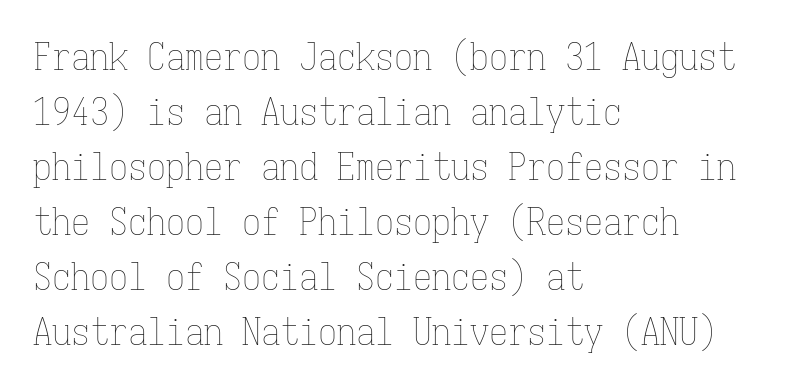
{"italic": "no", "bold": "no", "weight": "thin", "width": "condensed", "stroke_contrast": "low", "x_height": "medium", "monospaced": "yes", "underline": "no", "align": "left", "line_spacing": "normal", "line_spacing_ratio": 1.45, "letter_spacing": "normal", "letter_spacing_em": 0.0, "glyph_px": 38}
